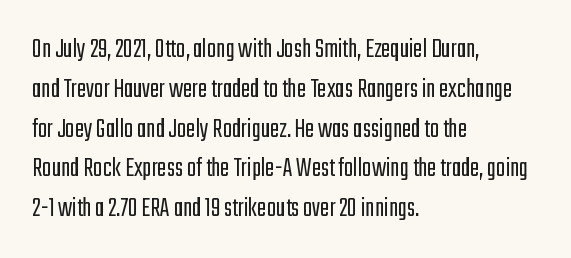
{"serif": "no", "italic": "no", "bold": "no", "weight": "light", "width": "condensed", "stroke_contrast": "low", "x_height": "medium", "monospaced": "no", "underline": "no", "align": "left", "line_spacing": "normal", "line_spacing_ratio": 1.42, "letter_spacing": "normal", "letter_spacing_em": 0.0, "glyph_px": 28}
